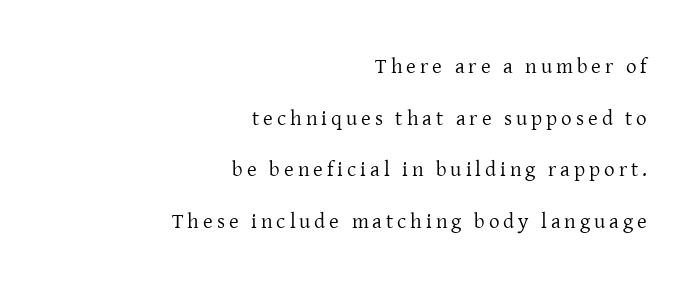
The image shows 21 px text type, upright; set right-aligned, loose line spacing (2.46x), not underlined.
